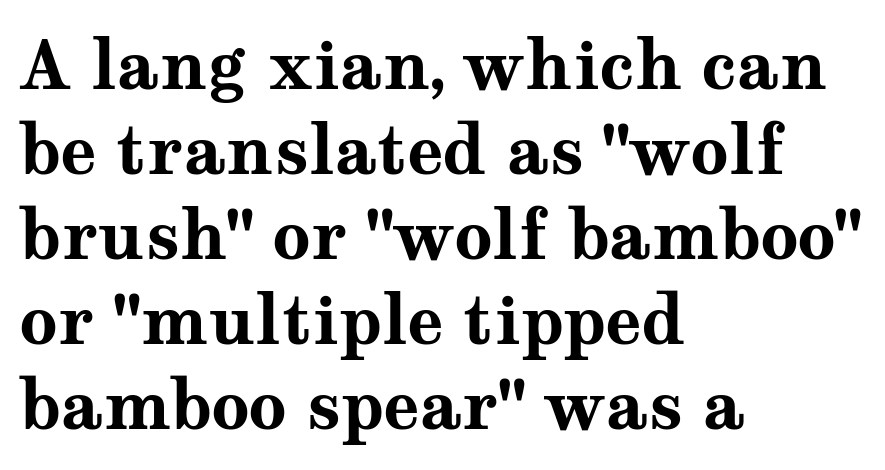
Leading matches the norm, producing a regular column. Line starts are locked; line ends wander. Unmarked baselines from the first word to the last. This rendering leaves character spacing at its baseline value. Weight check: bold — yes, fully.
